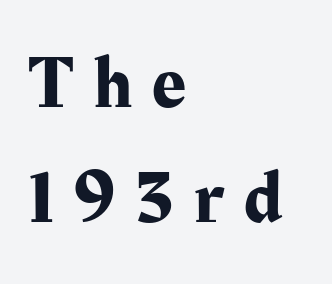
Q: Is the text italic (slanted)? A: No, it is upright.
Q: Is the typeface a serif or a sans-serif typeface? A: Serif.
Q: Is the text underlined? A: No.
Q: How is the paragraph aligned? A: Left-aligned.
Q: Is the spacing between letters normal or unusually wide? A: Unusually wide.
Q: Is the spacing between lines tight, normal or loose? A: Normal.
Q: Width (condensed, normal, or wide)? A: Normal.
Q: Stroke contrast? A: Medium.
Q: x-height? A: Medium.
Q: Monospaced? A: No.
